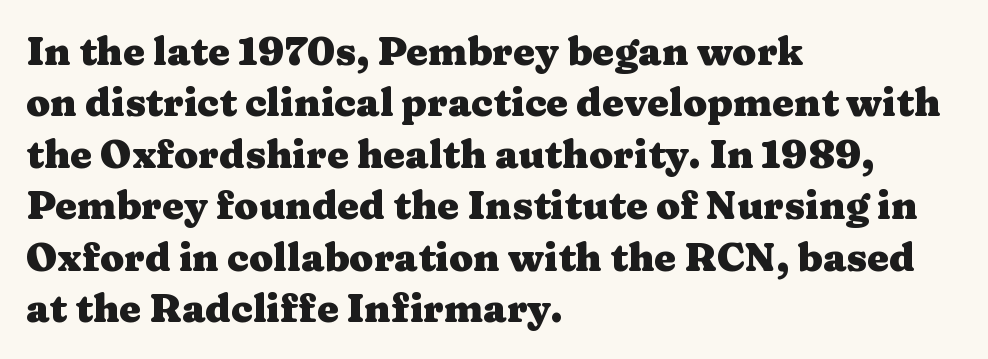
The image shows 39 px heavy, wide serif type, upright; set left-aligned, normal line spacing (1.32x), normal letter spacing, not underlined; medium stroke contrast and a medium x-height.
